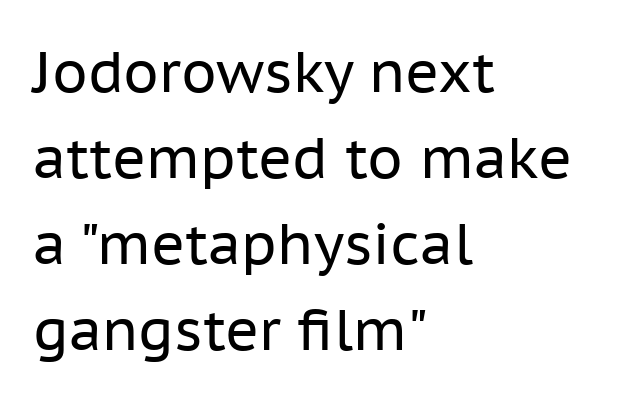
The ragged edge is on the right, which tells us the setting is flush left. In terms of posture, this sample is upright. No word sits above an underline. Serif or sans? Sans — the stroke terminals are bare. Reading down the column, the eye jumps a familiar distance to each next line.
